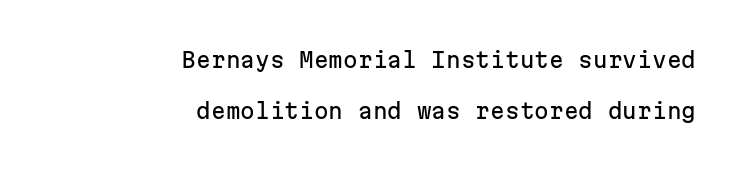
The image shows 21 px text type, upright; set right-aligned, loose line spacing (2.45x), normal letter spacing, not underlined.
